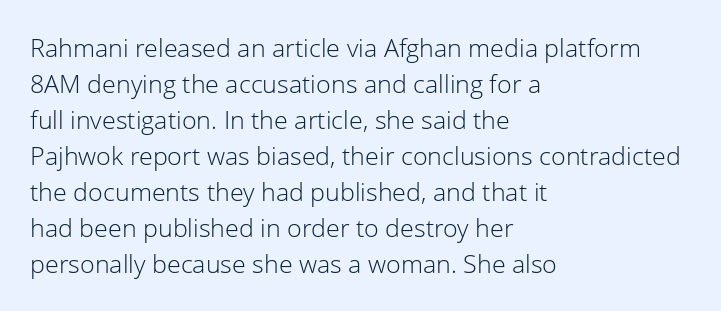
The image shows 25 px text type, upright; set left-aligned, normal line spacing (1.44x), normal letter spacing, not underlined.
